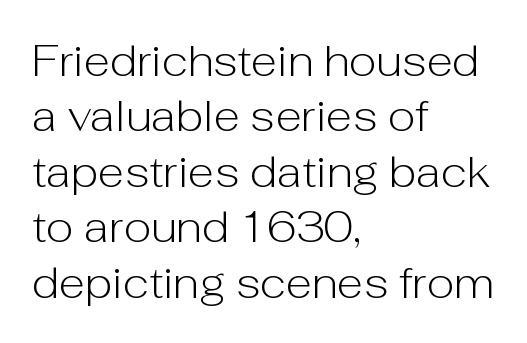
{"serif": "no", "italic": "no", "bold": "no", "weight": "light", "width": "normal", "stroke_contrast": "low", "x_height": "medium", "monospaced": "no", "underline": "no", "align": "left", "line_spacing": "normal", "line_spacing_ratio": 1.29, "letter_spacing": "normal", "letter_spacing_em": 0.0, "glyph_px": 43}
